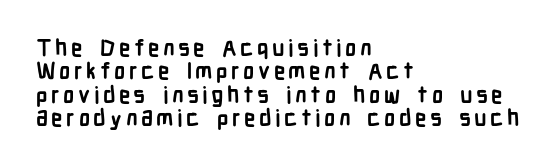
Q: Is the text bold? A: Yes.
Q: Is the text italic (slanted)? A: No, it is upright.
Q: Is the text underlined? A: No.
Q: How is the paragraph aligned? A: Left-aligned.
Q: Is the spacing between lines tight, normal or loose? A: Tight.
